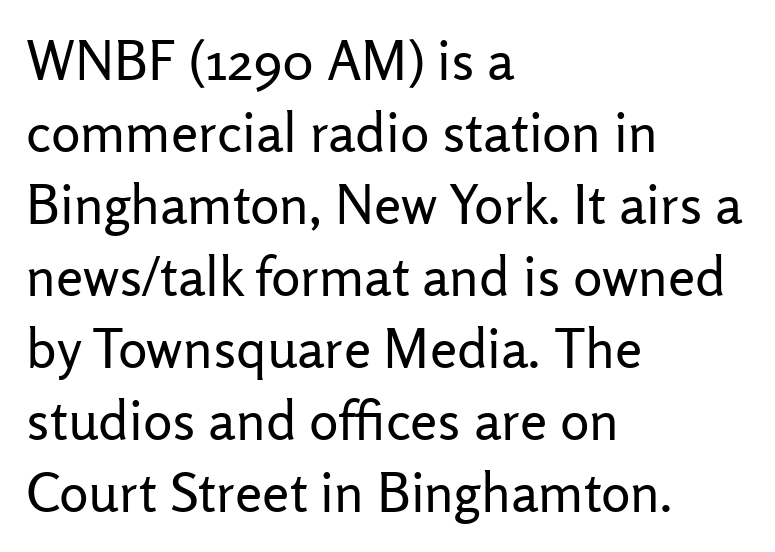
Stroke terminals: plain, sans-serif. These lines keep a tight, regular rhythm from letter to letter. The words here are not underlined. Stems here are at most as thick as an everyday book face. Students, observe: this is what conventionally led text looks like. The specimen reads as upright at a glance.
